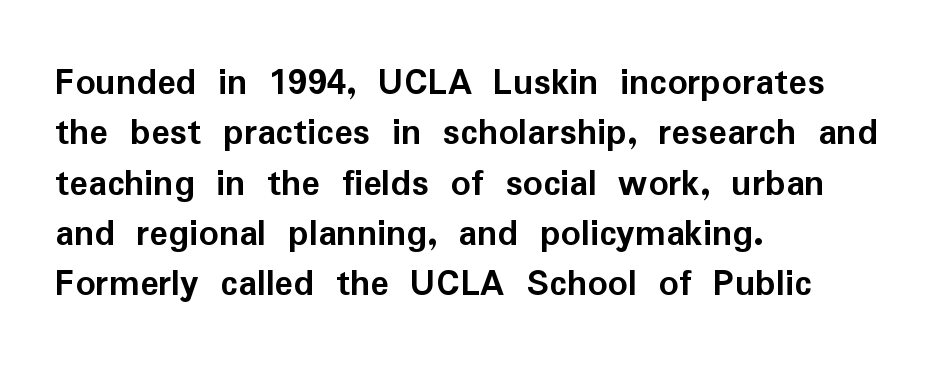
Q: Is the text bold? A: Yes.
Q: Is the text italic (slanted)? A: No, it is upright.
Q: Is the typeface a serif or a sans-serif typeface? A: Sans-serif.
Q: Is the text underlined? A: No.
Q: How is the paragraph aligned? A: Left-aligned.
Q: Is the spacing between letters normal or unusually wide? A: Normal.
Q: Is the spacing between lines tight, normal or loose? A: Normal.
Q: Width (condensed, normal, or wide)? A: Normal.
Q: Stroke contrast? A: Low.
Q: x-height? A: Medium.
Q: Monospaced? A: No.
